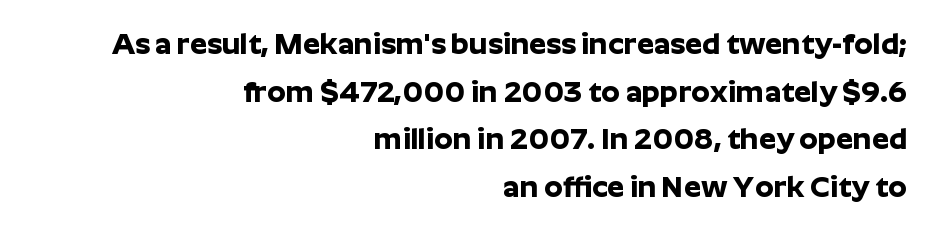
Q: Is the text bold? A: Yes.
Q: Is the text italic (slanted)? A: No, it is upright.
Q: Is the typeface a serif or a sans-serif typeface? A: Sans-serif.
Q: Is the text underlined? A: No.
Q: How is the paragraph aligned? A: Right-aligned.
Q: Is the spacing between letters normal or unusually wide? A: Normal.
Q: Is the spacing between lines tight, normal or loose? A: Normal.
Q: Width (condensed, normal, or wide)? A: Normal.
Q: Stroke contrast? A: Low.
Q: x-height? A: Medium.
Q: Monospaced? A: No.
